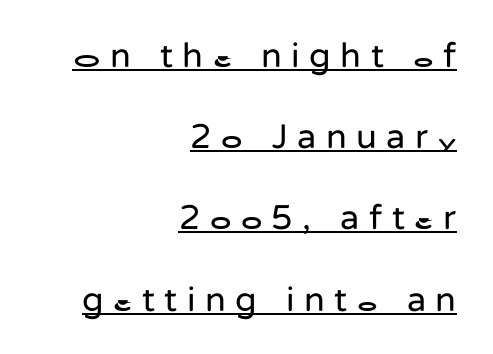
{"serif": "no", "italic": "no", "bold": "no", "weight": "regular", "width": "normal", "stroke_contrast": "low", "x_height": "medium", "monospaced": "no", "underline": "yes", "align": "right", "line_spacing": "loose", "line_spacing_ratio": 2.32, "letter_spacing": "wide", "letter_spacing_em": 0.27, "glyph_px": 35}
